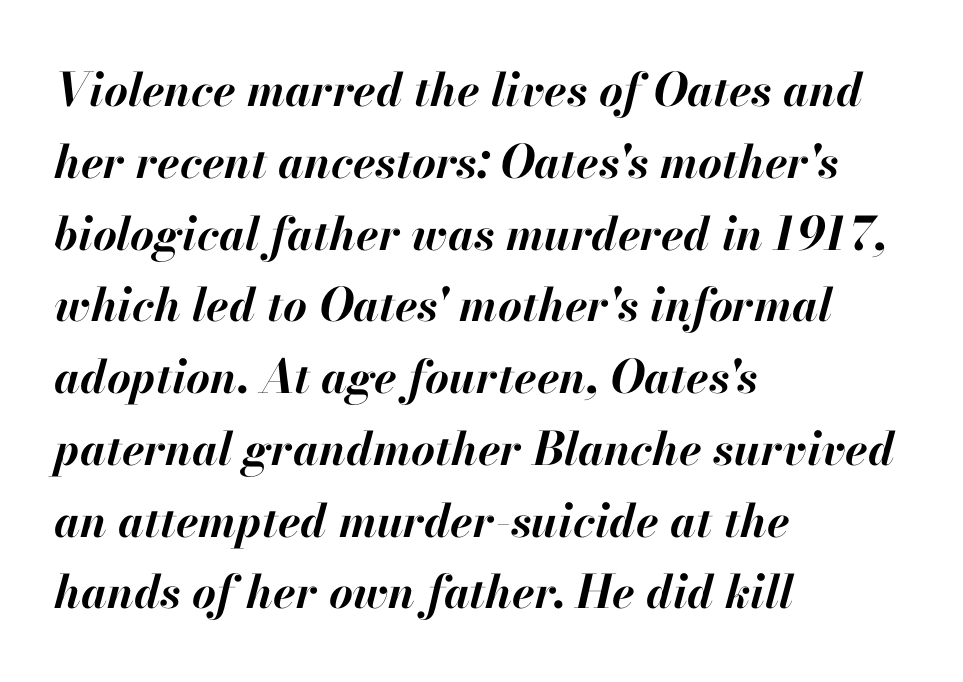
The image shows 46 px bold type, italic (leaning right); set left-aligned, normal line spacing (1.56x), normal letter spacing, not underlined; high stroke contrast and a small x-height.
